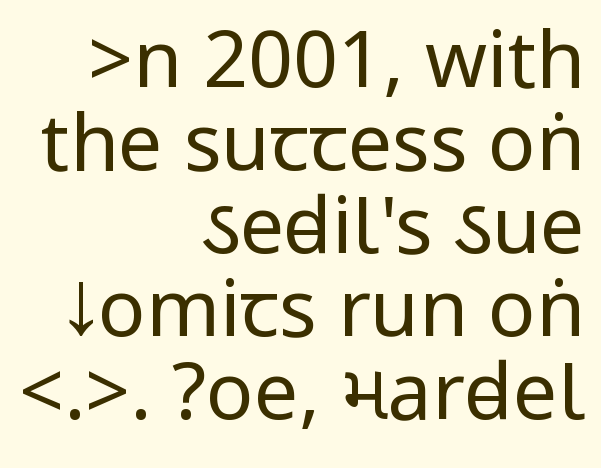
The designer dialed line spacing down below the default. What kind of face is this? One without serifs — a sans. There is no visible air inserted between adjacent glyphs. Style check: upright. A student would call this right alignment; a typographer would say flush right, rag left.
